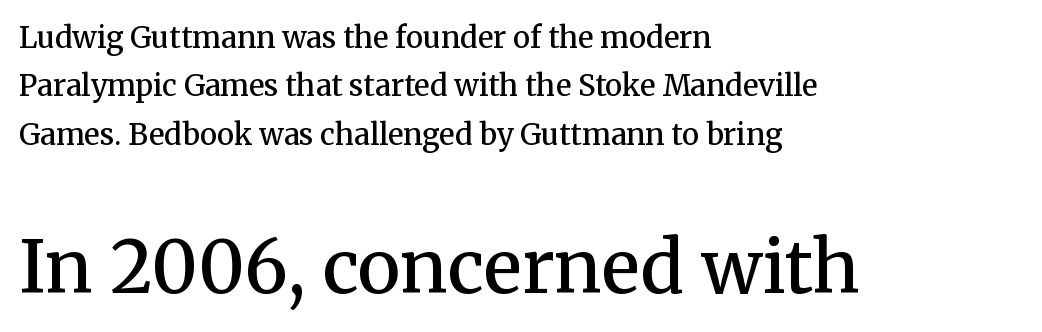
Q: Is the text bold? A: Semi-bold.
Q: Is the text italic (slanted)? A: No, it is upright.
Q: Is the typeface a serif or a sans-serif typeface? A: Serif.
Q: Is the text underlined? A: No.
Q: How is the paragraph aligned? A: Left-aligned.
Q: Is the spacing between letters normal or unusually wide? A: Normal.
Q: Is the spacing between lines tight, normal or loose? A: Normal.
Q: Which block of text is set in a larger size, the first (top) or the second (bottom)? A: The second (bottom) one.
Q: Width (condensed, normal, or wide)? A: Normal.
Q: Stroke contrast? A: Medium.
Q: x-height? A: Medium.
Q: Monospaced? A: No.
